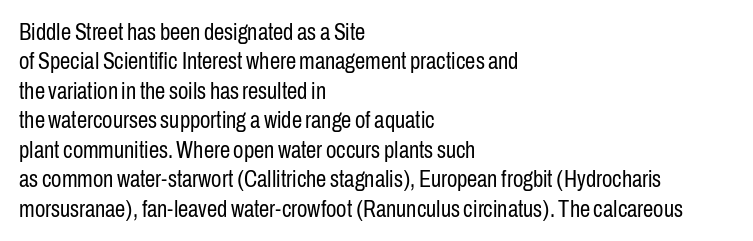
{"italic": "no", "bold": "no", "underline": "no", "align": "left", "line_spacing": "normal", "line_spacing_ratio": 1.28, "letter_spacing": "normal", "letter_spacing_em": 0.0, "glyph_px": 23}
